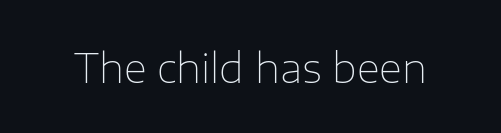
Q: Is the text bold? A: No.
Q: Is the text italic (slanted)? A: No, it is upright.
Q: Is the typeface a serif or a sans-serif typeface? A: Sans-serif.
Q: Is the text underlined? A: No.
Q: Is the spacing between letters normal or unusually wide? A: Normal.
Q: Width (condensed, normal, or wide)? A: Normal.
Q: Stroke contrast? A: Low.
Q: x-height? A: Medium.
Q: Monospaced? A: No.
